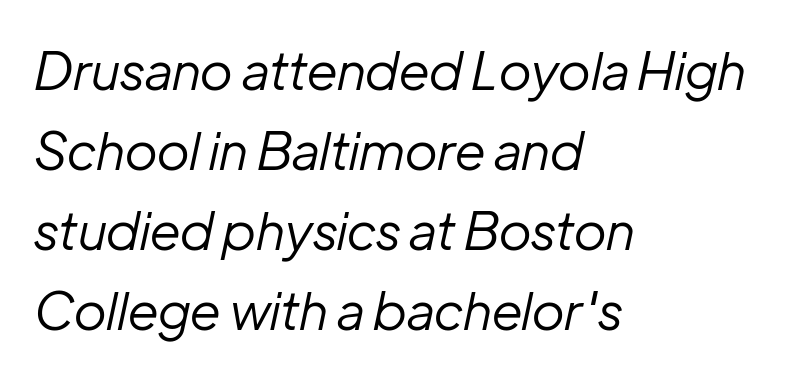
{"italic": "yes", "lean": "right", "slant_degrees": 12, "bold": "no", "weight": "regular", "width": "normal", "stroke_contrast": "low", "x_height": "medium", "monospaced": "no", "underline": "no", "align": "left", "line_spacing": "normal", "line_spacing_ratio": 1.54, "letter_spacing": "normal", "letter_spacing_em": 0.0, "glyph_px": 52}
